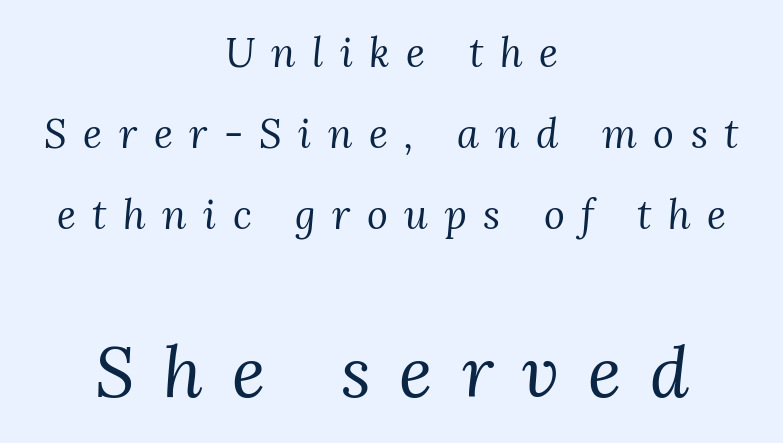
The image shows 70 px regular-weight serif type, italic (leaning right); set centered, loose line spacing (2.03x), unusually wide letter spacing (+0.41 em), not underlined; the second (bottom) block is 1.75x larger; medium stroke contrast and a medium x-height.
